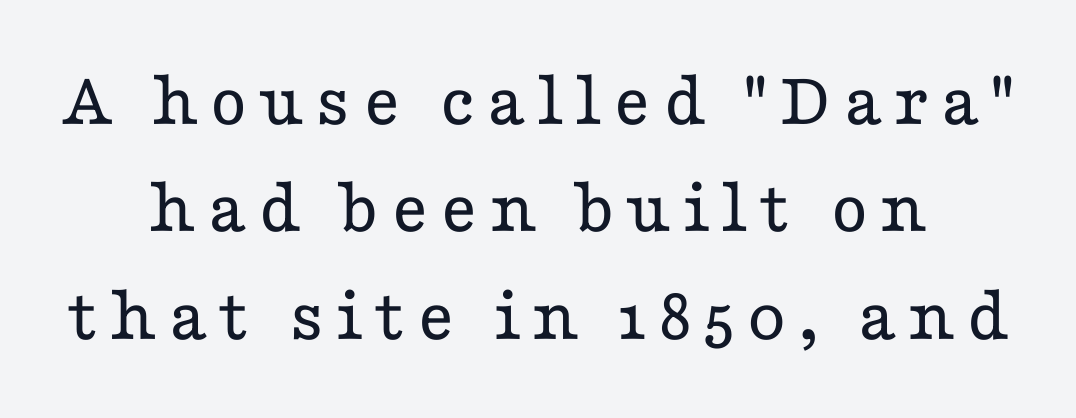
Unlike a clean sans, this face finishes its strokes with serifs. Stroke thickness stays within the range of a standard reading face or lighter. Note the varied advance widths — an 'i' is clearly narrower than an 'm'. Compared with a flush-left layout, this one balances lines on the center instead. Decoration check: the copy has no underline. Notice how the stems are strictly vertical — no italics here.
